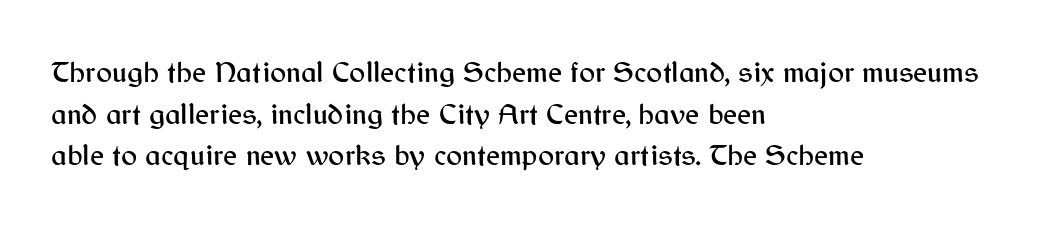
Left-aligned paragraph, ragged on the right. This sample uses a sans-serif face. This sample has the flowing, uneven cadence of proportional lettering. Between one letter and the next there's only the usual sliver of space. Style check: upright.
